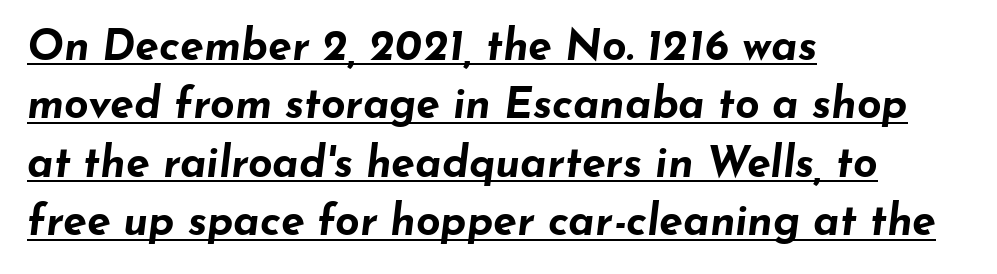
Q: Is the text bold? A: Yes.
Q: Is the text italic (slanted)? A: Yes, it leans right by about 7 degrees.
Q: Is the text underlined? A: Yes.
Q: How is the paragraph aligned? A: Left-aligned.
Q: Is the spacing between letters normal or unusually wide? A: Normal.
Q: Is the spacing between lines tight, normal or loose? A: Normal.
Q: Width (condensed, normal, or wide)? A: Wide.
Q: Stroke contrast? A: Low.
Q: x-height? A: Small.
Q: Monospaced? A: No.
